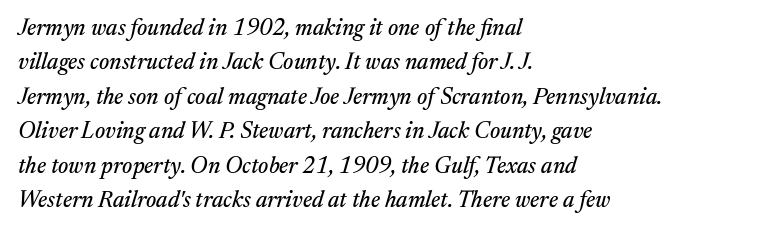
Interline gaps are of average width in this sample. Emphasis-style slanted type is in use. Decoration check: the copy has no underline. Layout note: lines flush left.
